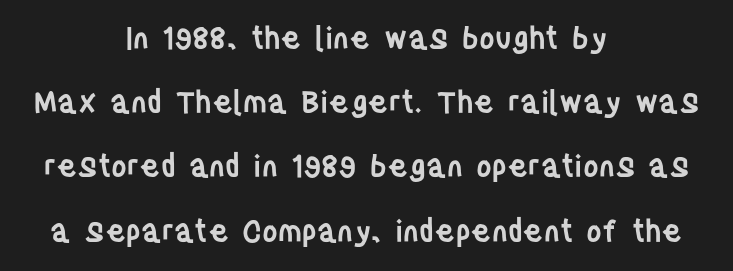
Which margin do the lines hug? Neither — every line sits in the middle. Strokes here are thickened, but only to semibold level. Loosely led — the rows are spread out. Type style note: lacks serifs.
